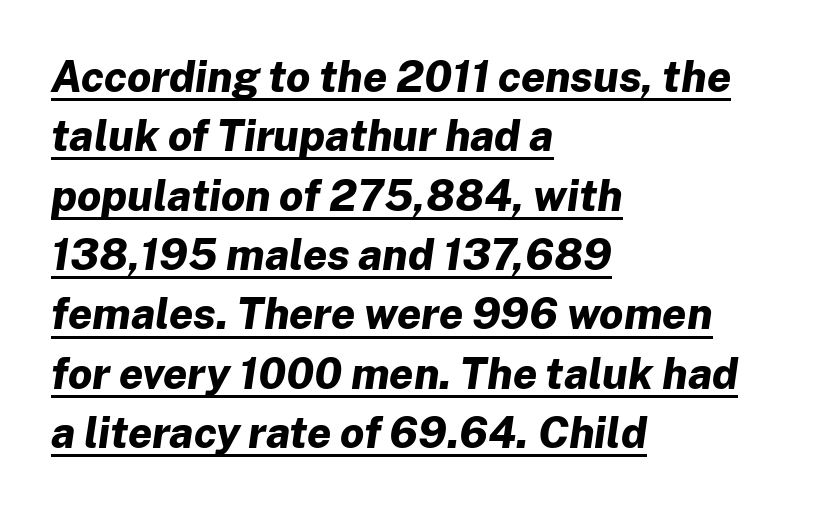
The image shows 43 px bold type, italic (leaning right); set left-aligned, normal line spacing (1.38x), normal letter spacing, underlined; low stroke contrast and a medium x-height.
